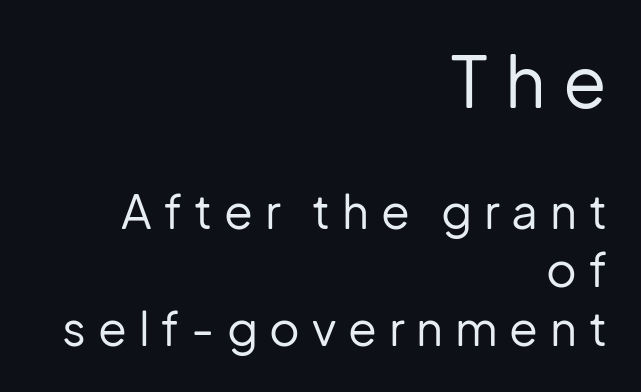
{"serif": "no", "italic": "no", "bold": "no", "weight": "regular", "width": "normal", "stroke_contrast": "low", "x_height": "medium", "monospaced": "no", "underline": "no", "align": "right", "line_spacing": "normal", "line_spacing_ratio": 1.25, "letter_spacing": "wide", "letter_spacing_em": 0.25, "larger_block": "first", "size_ratio": 1.51, "glyph_px": 71}
